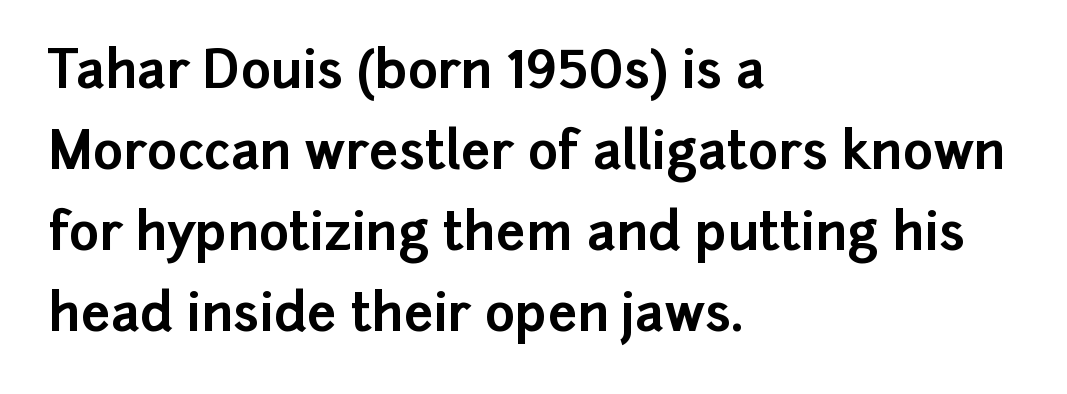
The image shows 52 px bold sans-serif type, upright; set left-aligned, normal line spacing (1.56x), normal letter spacing, not underlined; low stroke contrast and a medium x-height.
